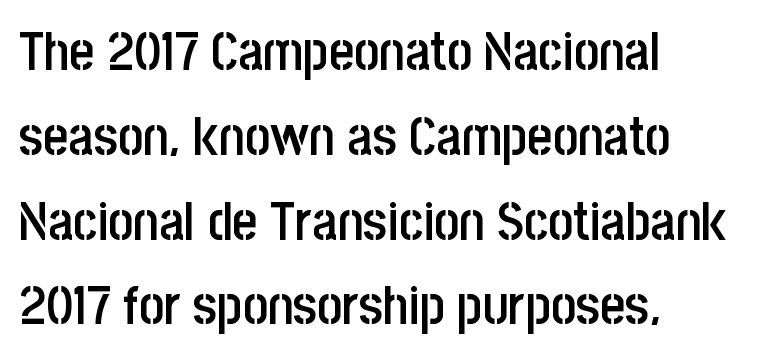
Q: Is the text bold? A: Semi-bold.
Q: Is the text italic (slanted)? A: No, it is upright.
Q: Is the typeface a serif or a sans-serif typeface? A: Sans-serif.
Q: Is the text underlined? A: No.
Q: How is the paragraph aligned? A: Left-aligned.
Q: Is the spacing between letters normal or unusually wide? A: Normal.
Q: Is the spacing between lines tight, normal or loose? A: Normal.
Q: Width (condensed, normal, or wide)? A: Condensed.
Q: Stroke contrast? A: Low.
Q: x-height? A: Large.
Q: Monospaced? A: No.
